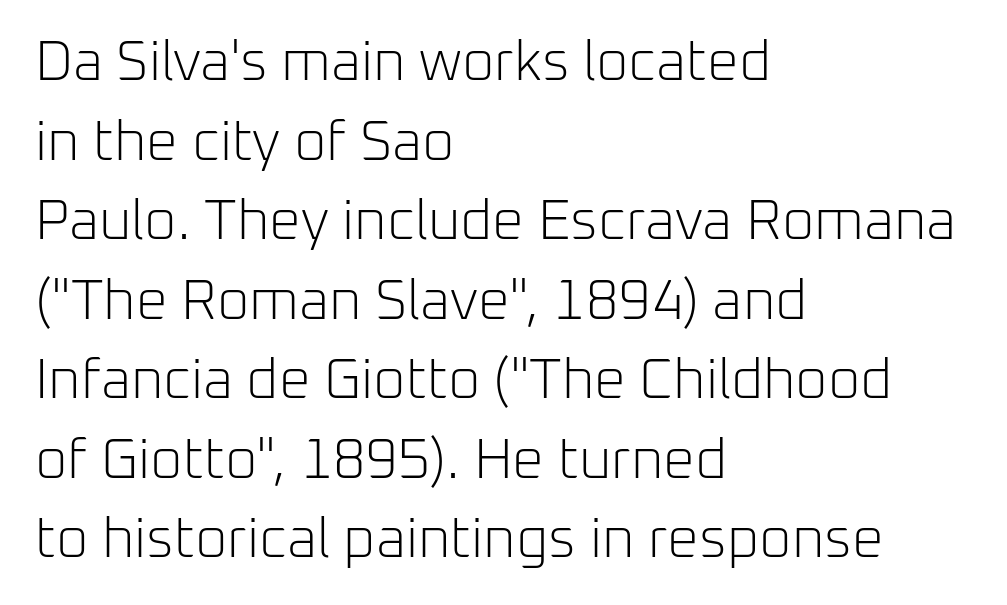
The image shows 56 px light sans-serif type, upright; set left-aligned, normal line spacing (1.42x), normal letter spacing, not underlined; low stroke contrast and a medium x-height.
